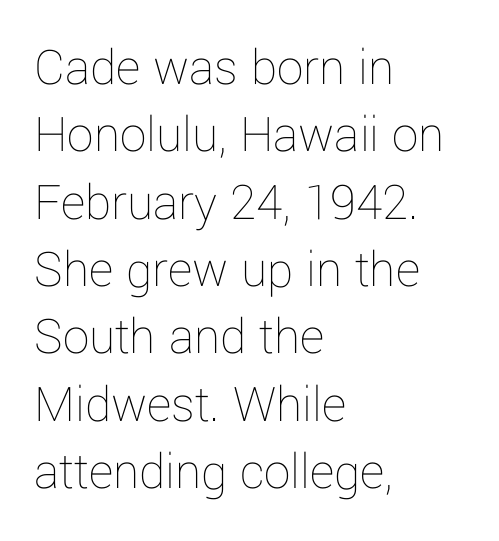
What's the leading like? Ordinary, nothing unusual. The characters are drawn with everyday or finer stroke widths. Glyph-to-glyph distance matches everyday printed text. Alignment: flush left. The glyphs are unaccompanied by any horizontal stroke below them.
